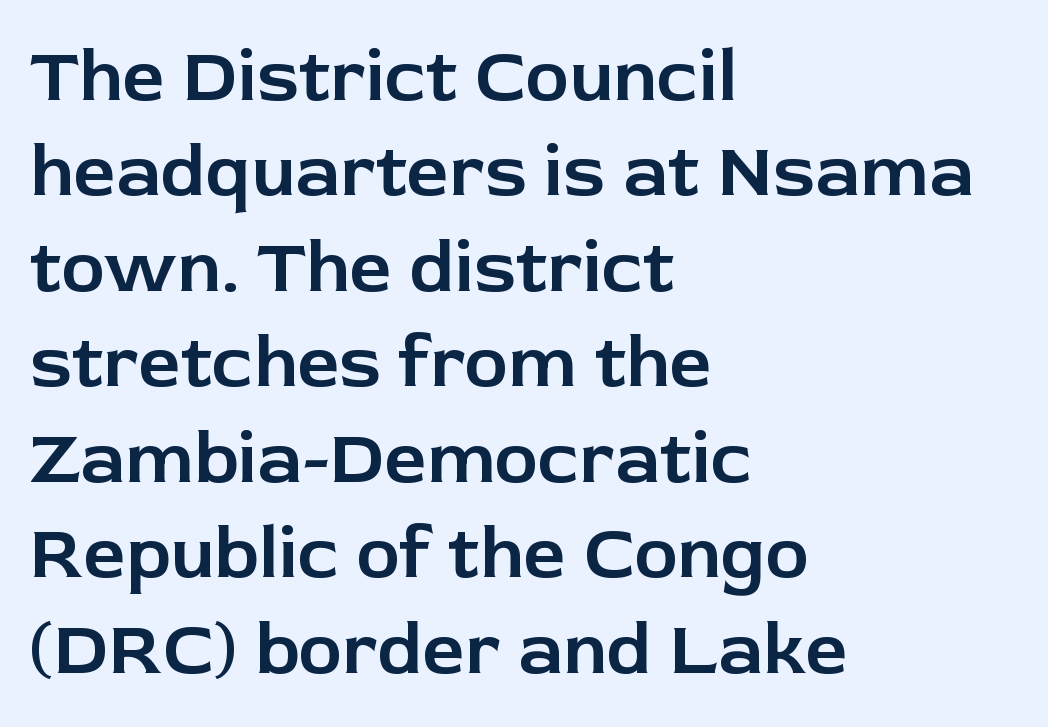
{"serif": "no", "italic": "no", "width": "normal", "stroke_contrast": "low", "x_height": "medium", "monospaced": "no", "underline": "no", "align": "left", "line_spacing": "normal", "line_spacing_ratio": 1.29, "letter_spacing": "normal", "letter_spacing_em": 0.0, "glyph_px": 74}
